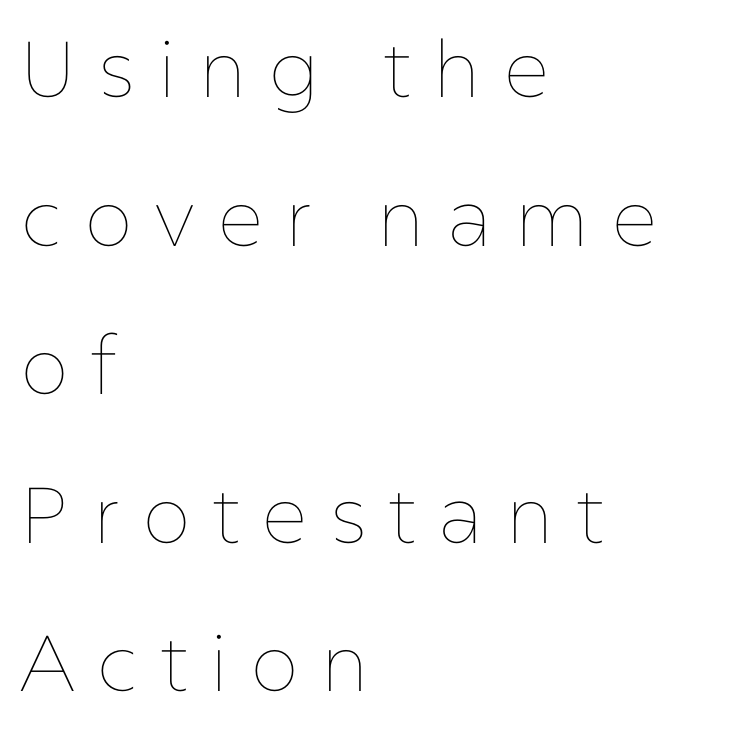
The image shows 79 px thin type, upright; set left-aligned, line spacing 1.88x, unusually wide letter spacing (+0.27 em), not underlined; low stroke contrast and a medium x-height.
